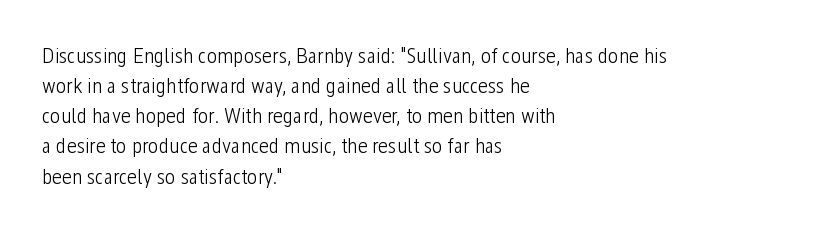
{"italic": "no", "bold": "no", "underline": "no", "align": "left", "line_spacing": "normal", "line_spacing_ratio": 1.37, "letter_spacing": "normal", "letter_spacing_em": 0.0, "glyph_px": 22}
